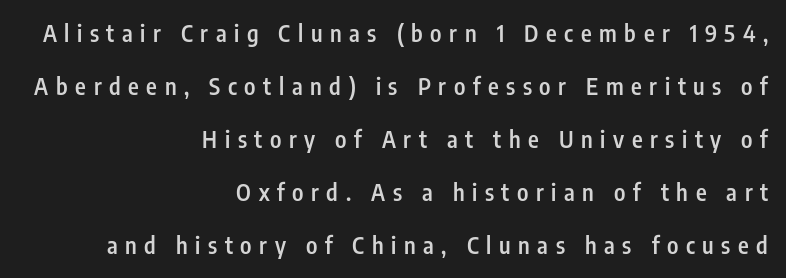
The image shows 23 px text type, upright; set right-aligned, loose line spacing (2.3x), unusually wide letter spacing (+0.33 em), not underlined.
